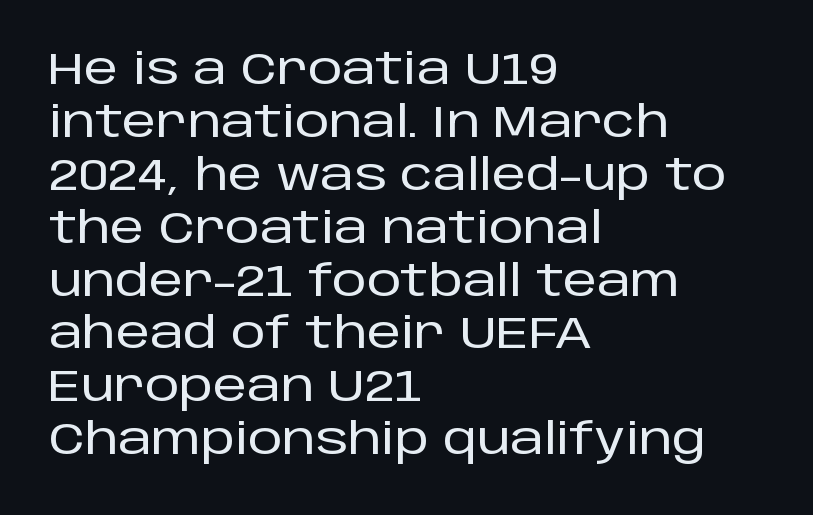
The image shows 43 px sans-serif type, upright; set left-aligned, line spacing 1.23x, normal letter spacing, not underlined; low stroke contrast and a large x-height.
